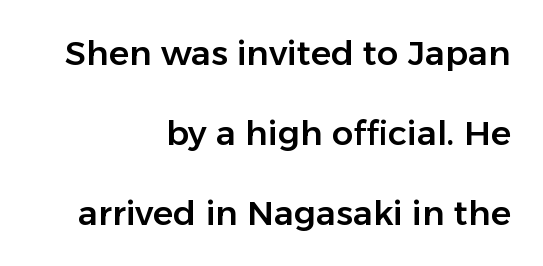
The image shows 34 px sans-serif type, upright; set right-aligned, loose line spacing (2.35x), normal letter spacing, not underlined; low stroke contrast and a medium x-height.
